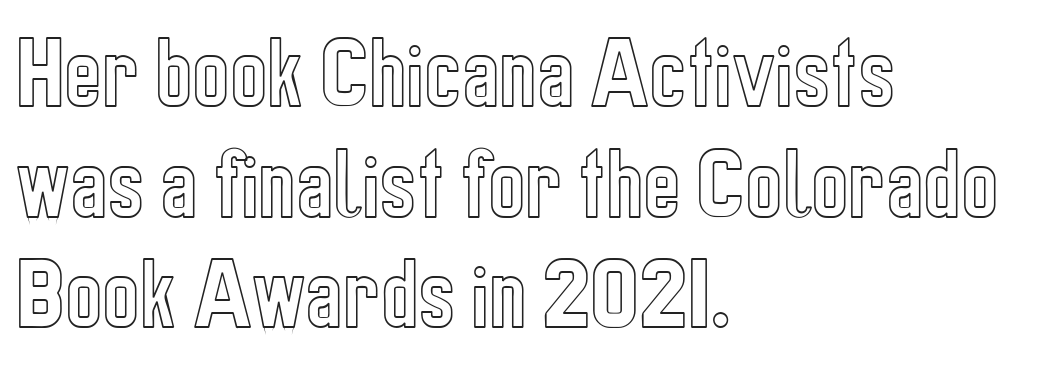
Line spacing here is normal. Underlining? Definitely not there. The axis of the letterforms is exactly vertical. Varying glyph widths throughout — classic text-font behaviour. The rendering anchors every line to the left-hand side. Honestly, the letter spacing is just normal — you wouldn't notice it.
